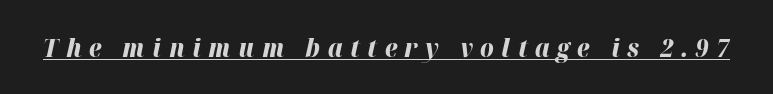
Chunky letters — that's bold for sure. Each word looks stretched out because of the extra space between its letters. Is there an underline? Yes — a line sits under the letters. The specimen reads as italic at a glance.
